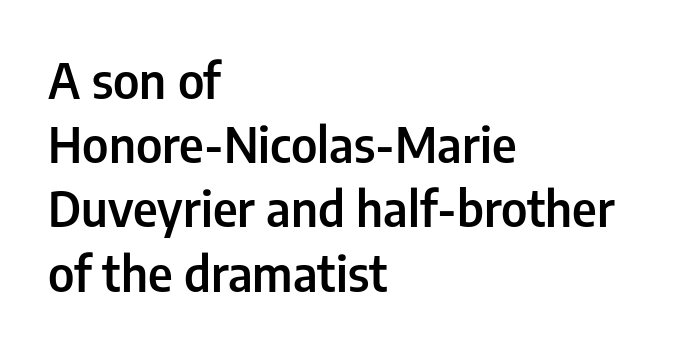
All the whitespace from short lines collects on the right. A normal amount of white space separates one row of letters from the next. Italic? Not at all — the glyphs are vertical. What weight is shown? A semibold, between regular and bold. The designer went with a sans here, leaving each stem footless. Clear beneath every line of the passage.
